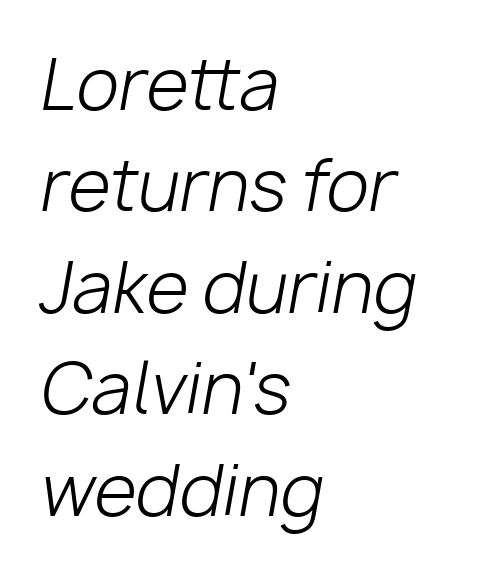
Q: Is the text bold? A: No.
Q: Is the text italic (slanted)? A: Yes, it leans right by about 10 degrees.
Q: Is the text underlined? A: No.
Q: How is the paragraph aligned? A: Left-aligned.
Q: Is the spacing between letters normal or unusually wide? A: Normal.
Q: Is the spacing between lines tight, normal or loose? A: Normal.
Q: Width (condensed, normal, or wide)? A: Normal.
Q: Stroke contrast? A: Low.
Q: x-height? A: Medium.
Q: Monospaced? A: No.
